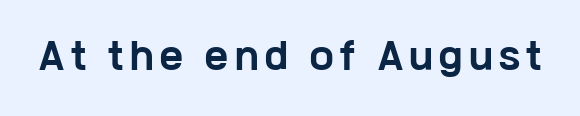
{"serif": "no", "italic": "no", "bold": "yes", "weight": "bold", "width": "wide", "stroke_contrast": "low", "x_height": "medium", "monospaced": "no", "underline": "no", "glyph_px": 35}
